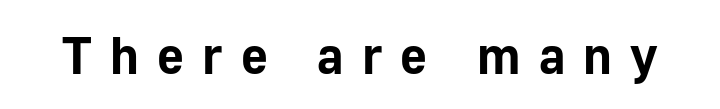
{"serif": "no", "italic": "no", "bold": "yes", "weight": "bold", "width": "normal", "stroke_contrast": "low", "x_height": "medium", "monospaced": "no", "underline": "no", "letter_spacing": "wide", "letter_spacing_em": 0.35, "glyph_px": 52}
